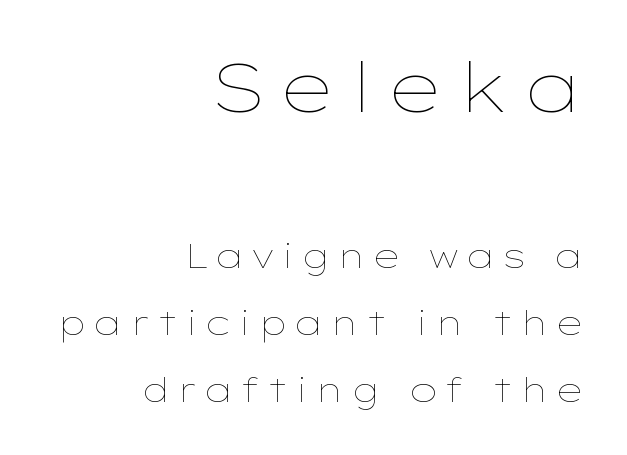
Q: Is the text bold? A: No.
Q: Is the text italic (slanted)? A: No, it is upright.
Q: Is the text underlined? A: No.
Q: How is the paragraph aligned? A: Right-aligned.
Q: Is the spacing between lines tight, normal or loose? A: Loose.
Q: Which block of text is set in a larger size, the first (top) or the second (bottom)? A: The first (top) one.
Q: Width (condensed, normal, or wide)? A: Wide.
Q: Stroke contrast? A: Low.
Q: x-height? A: Medium.
Q: Monospaced? A: No.
